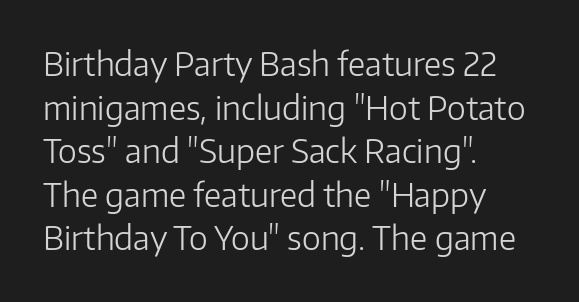
The image shows 32 px light sans-serif type, upright; set left-aligned, normal line spacing (1.36x), normal letter spacing, not underlined; low stroke contrast and a medium x-height.
